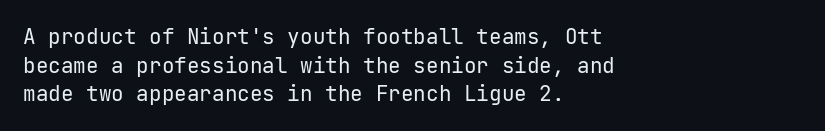
{"italic": "no", "bold": "no", "underline": "no", "align": "left", "line_spacing": "normal", "line_spacing_ratio": 1.36, "letter_spacing": "normal", "letter_spacing_em": 0.0, "glyph_px": 21}
